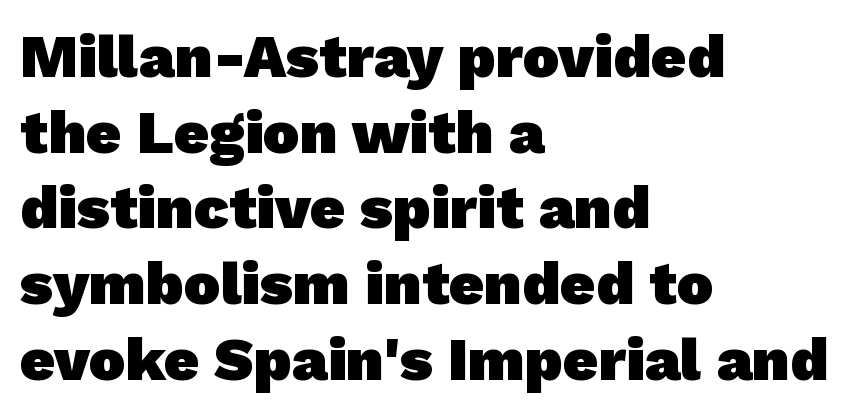
The image shows 61 px heavy sans-serif type; set left-aligned, line spacing 1.24x, normal letter spacing, not underlined; low stroke contrast and a medium x-height.
